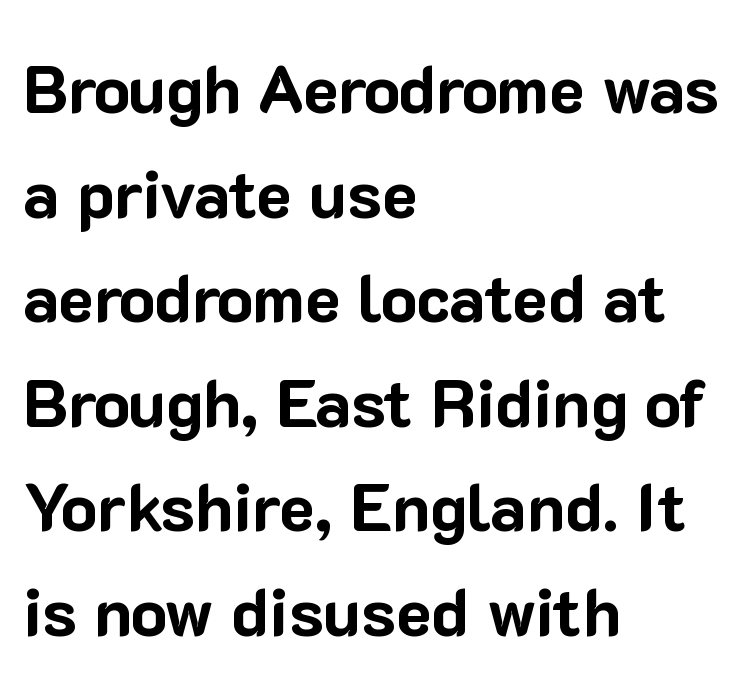
Successive baselines arrive at the customary interval. Words appear dense and cohesive because spacing is normal. Casual observation: everything's shoved over to the left. The baseline area is clear. A typesetter would call this proportional, since set widths differ per character. When letters stand straight like this, we call the style roman or upright.
